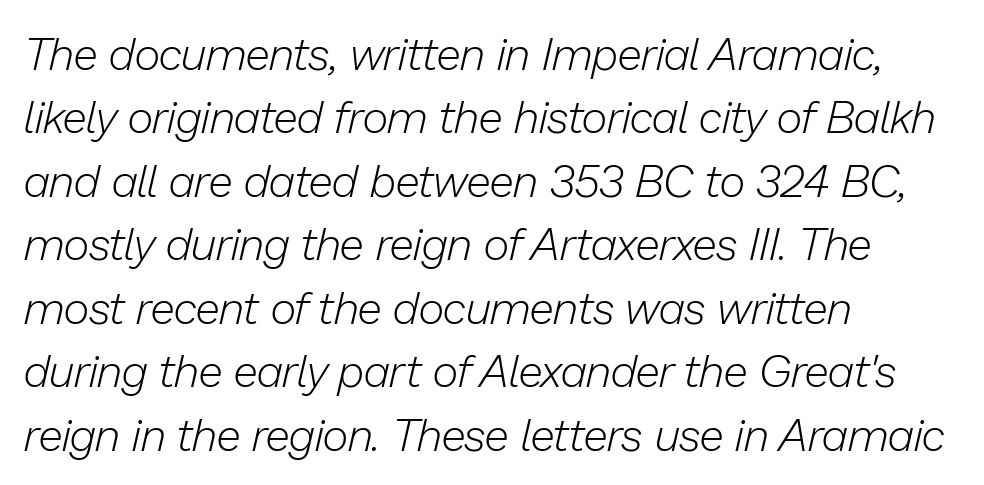
The rag falls on the right side of this text block. Here the designer chose a conventional face with non-uniform glyph widths. Is the type slanted? Yes — the strokes lean at a clear angle. Underlining? Definitely not there. Glyph-to-glyph distance matches everyday printed text.
